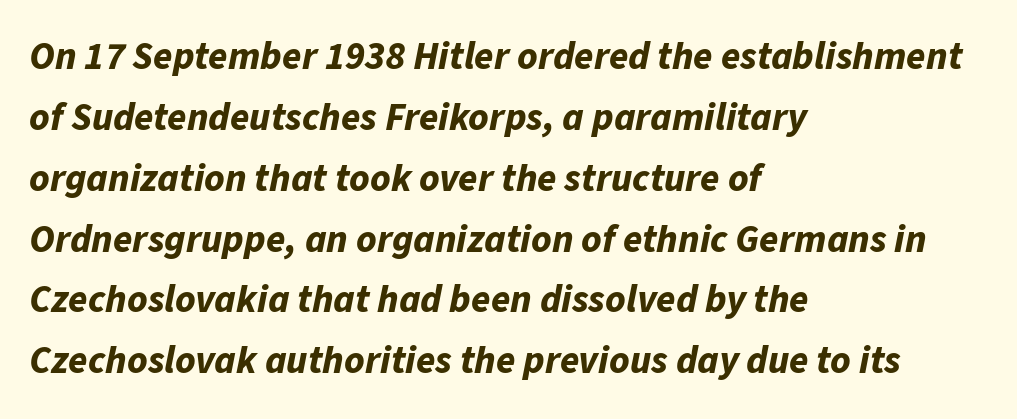
Q: Is the text bold? A: Yes.
Q: Is the text italic (slanted)? A: Yes, it leans right by about 11 degrees.
Q: Is the text underlined? A: No.
Q: How is the paragraph aligned? A: Left-aligned.
Q: Is the spacing between letters normal or unusually wide? A: Normal.
Q: Is the spacing between lines tight, normal or loose? A: Normal.
Q: Width (condensed, normal, or wide)? A: Normal.
Q: Stroke contrast? A: Low.
Q: x-height? A: Medium.
Q: Monospaced? A: No.
